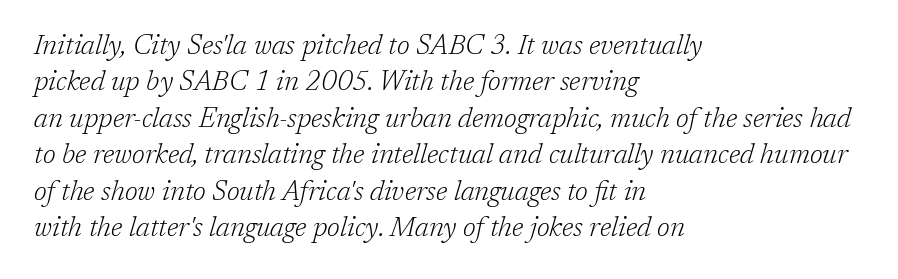
Q: Is the text bold? A: No.
Q: Is the text italic (slanted)? A: Yes, it leans right by about 17 degrees.
Q: Is the text underlined? A: No.
Q: How is the paragraph aligned? A: Left-aligned.
Q: Is the spacing between letters normal or unusually wide? A: Normal.
Q: Is the spacing between lines tight, normal or loose? A: Normal.
